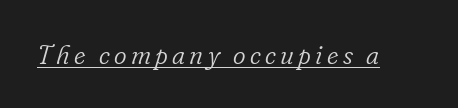
Q: Is the text bold? A: No.
Q: Is the text italic (slanted)? A: Yes, it leans right by about 16 degrees.
Q: Is the text underlined? A: Yes.
